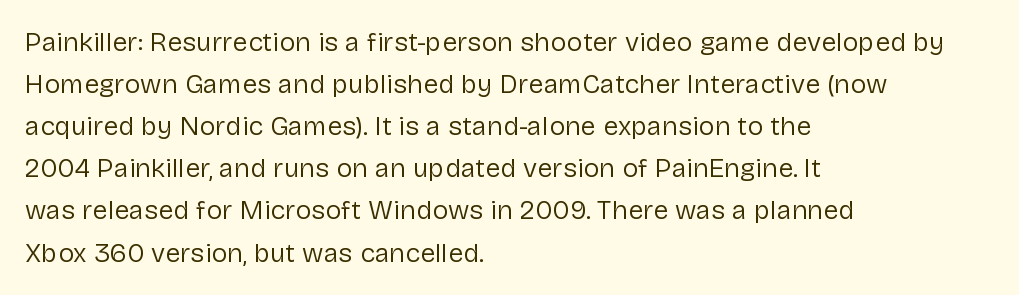
Q: Is the text bold? A: No.
Q: Is the text italic (slanted)? A: No, it is upright.
Q: Is the text underlined? A: No.
Q: How is the paragraph aligned? A: Left-aligned.
Q: Is the spacing between letters normal or unusually wide? A: Normal.
Q: Is the spacing between lines tight, normal or loose? A: Normal.
